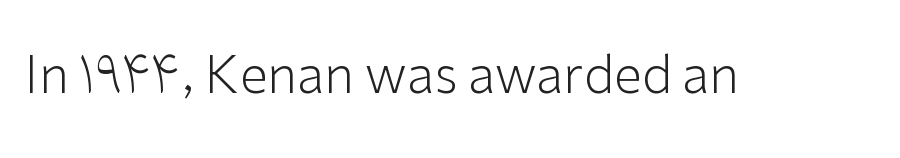
Q: Is the text bold? A: No.
Q: Is the text italic (slanted)? A: No, it is upright.
Q: Is the typeface a serif or a sans-serif typeface? A: Sans-serif.
Q: Is the text underlined? A: No.
Q: Is the spacing between letters normal or unusually wide? A: Normal.
Q: Width (condensed, normal, or wide)? A: Normal.
Q: Stroke contrast? A: Low.
Q: x-height? A: Medium.
Q: Monospaced? A: No.
